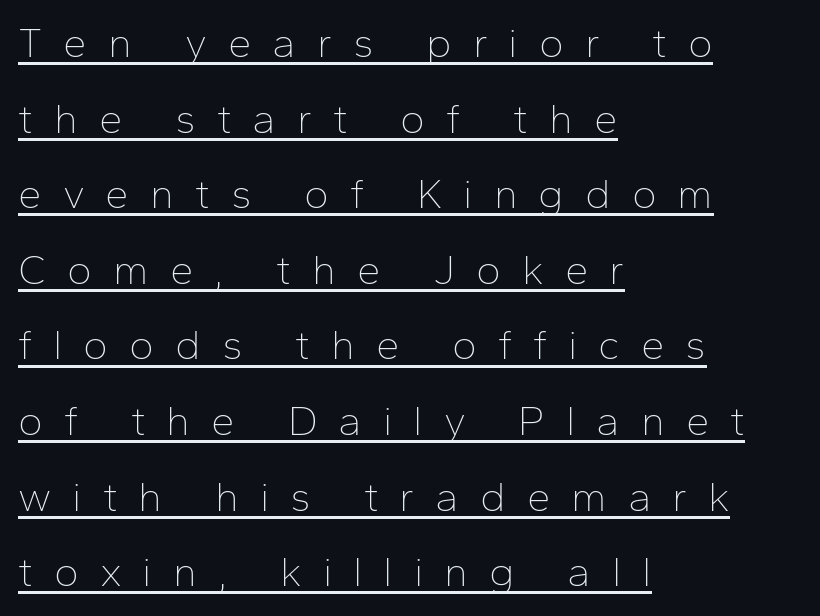
{"serif": "no", "italic": "no", "bold": "no", "weight": "thin", "width": "normal", "stroke_contrast": "low", "x_height": "medium", "monospaced": "no", "underline": "yes", "align": "left", "line_spacing_ratio": 1.8, "letter_spacing": "wide", "letter_spacing_em": 0.5, "glyph_px": 42}
